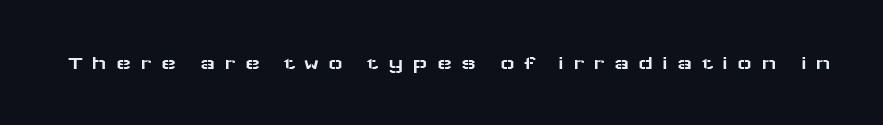
You could only call the tracking loose — the letters float apart. Quick note: underline off. If you drew a line through each stem, it would be perfectly vertical.
